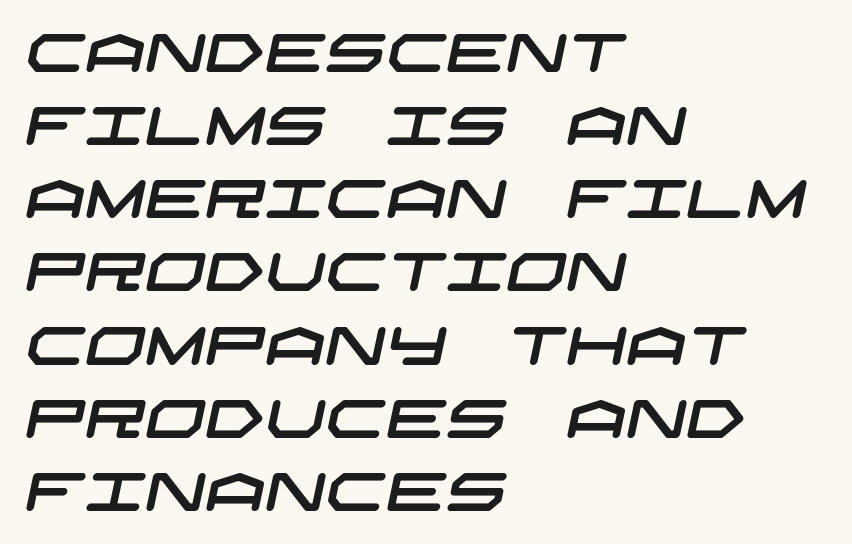
The image shows 53 px wide sans-serif type; set left-aligned, normal line spacing (1.38x), normal letter spacing, not underlined; low stroke contrast and a large x-height.
